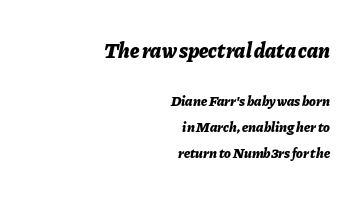
Italic? Definitely — the glyphs are oblique. Scale decreases going downward across the two blocks. The strokes are fattened all the way to bold. Every row of glyphs terminates at an identical x-position on the right. Words float on clear page, feet unadorned.
